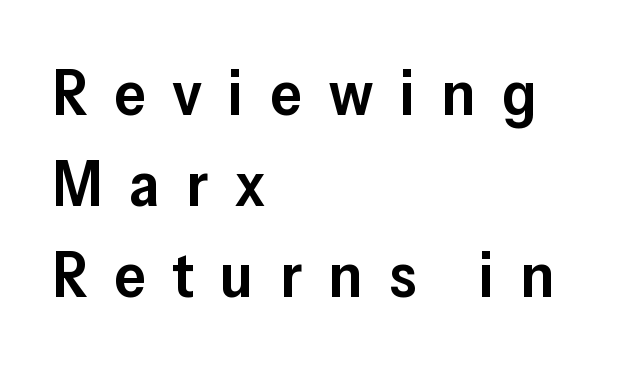
The image shows 64 px semibold sans-serif type, upright; set left-aligned, normal line spacing (1.42x), unusually wide letter spacing (+0.41 em), not underlined; low stroke contrast and a medium x-height.
